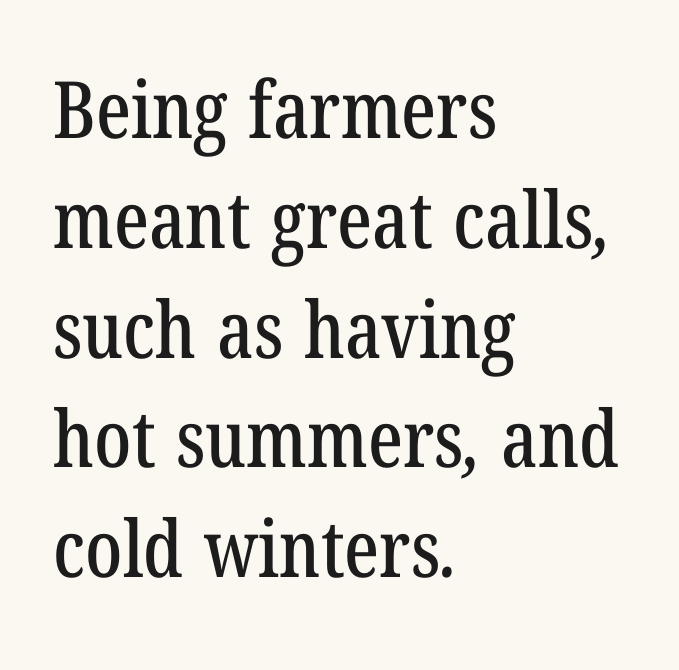
Q: Is the typeface a serif or a sans-serif typeface? A: Serif.
Q: Is the text underlined? A: No.
Q: How is the paragraph aligned? A: Left-aligned.
Q: Is the spacing between letters normal or unusually wide? A: Normal.
Q: Is the spacing between lines tight, normal or loose? A: Normal.
Q: Width (condensed, normal, or wide)? A: Condensed.
Q: Stroke contrast? A: Low.
Q: x-height? A: Medium.
Q: Monospaced? A: No.
